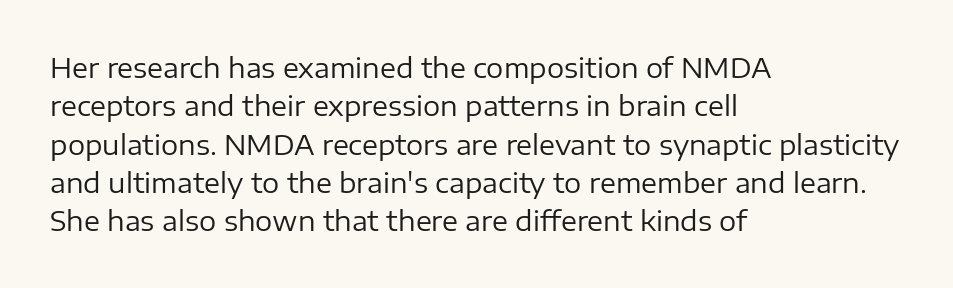
{"italic": "no", "bold": "no", "underline": "no", "align": "left", "line_spacing": "normal", "line_spacing_ratio": 1.42, "letter_spacing": "normal", "letter_spacing_em": 0.0, "glyph_px": 27}
